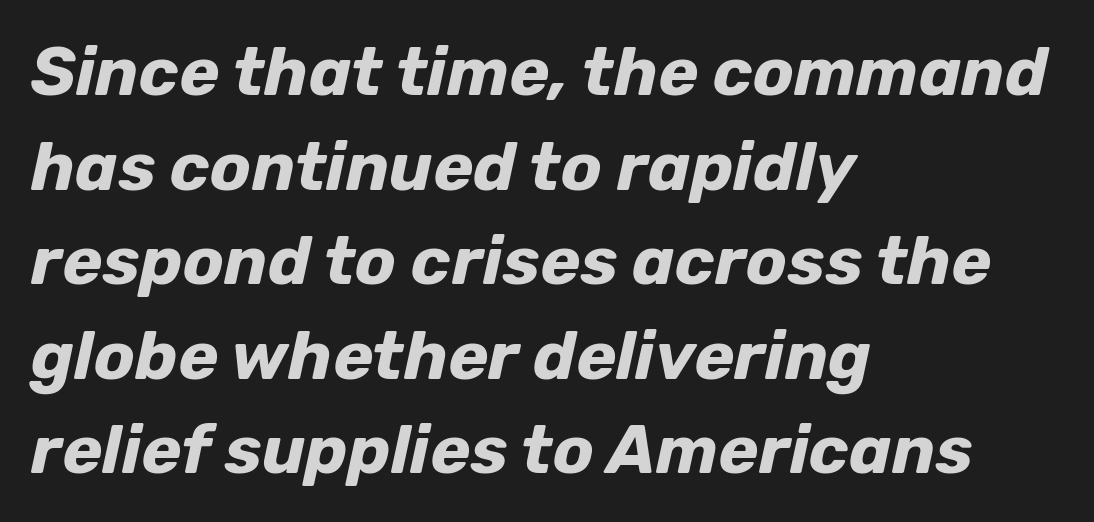
The image shows 68 px bold type, italic (leaning right); set left-aligned, normal line spacing (1.39x), normal letter spacing, not underlined; low stroke contrast and a medium x-height.
